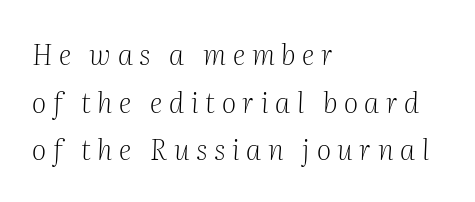
The paragraph shown leans on its left margin. These glyphs show unthickened strokes, regular width or finer. This sample has the flowing, uneven cadence of proportional lettering. Whoever set this chose a conventional vertical rhythm. Observe the lean: these are italic letterforms.
